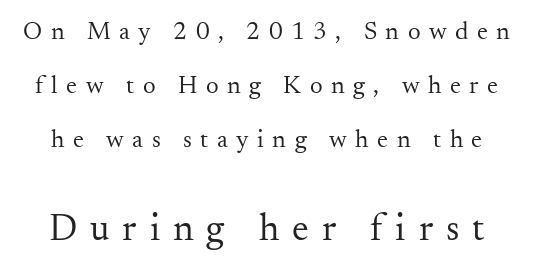
Q: Is the text bold? A: No.
Q: Is the text italic (slanted)? A: No, it is upright.
Q: Is the typeface a serif or a sans-serif typeface? A: Serif.
Q: Is the text underlined? A: No.
Q: Is the spacing between letters normal or unusually wide? A: Unusually wide.
Q: Is the spacing between lines tight, normal or loose? A: Loose.
Q: Which block of text is set in a larger size, the first (top) or the second (bottom)? A: The second (bottom) one.
Q: Width (condensed, normal, or wide)? A: Normal.
Q: Stroke contrast? A: Medium.
Q: x-height? A: Small.
Q: Monospaced? A: No.
